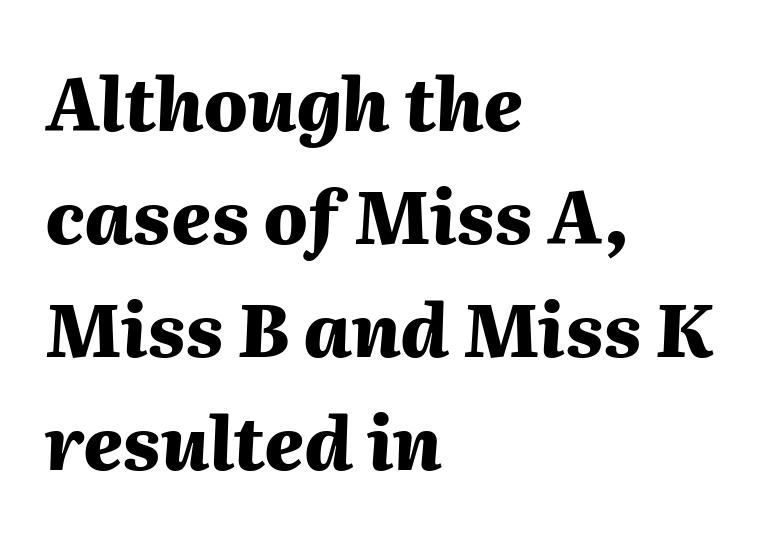
You'd pick this weight for a headline — it's a proper bold. Honestly, there is no underline to notice here at all. Summary of vertical rhythm: regular, with standard interline spacing. It's the slanting kind of type.
